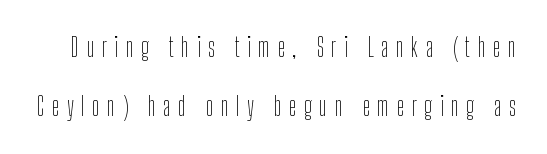
Q: Is the text bold? A: No.
Q: Is the text italic (slanted)? A: No, it is upright.
Q: Is the text underlined? A: No.
Q: Is the spacing between letters normal or unusually wide? A: Unusually wide.
Q: Is the spacing between lines tight, normal or loose? A: Loose.
